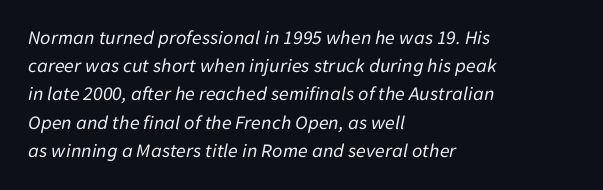
{"italic": "yes", "lean": "right", "slant_degrees": 11, "bold": "no", "underline": "no", "align": "left", "line_spacing": "normal", "line_spacing_ratio": 1.41, "letter_spacing": "normal", "letter_spacing_em": 0.0, "glyph_px": 20}
